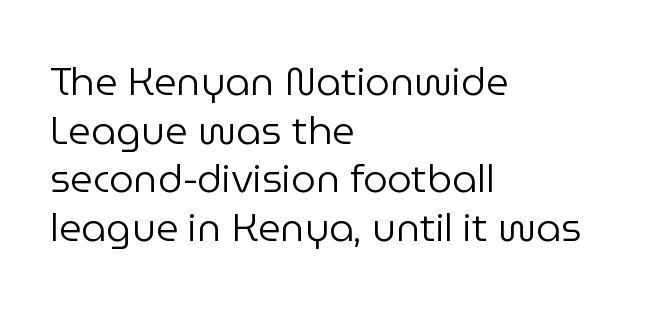
Q: Is the text bold? A: No.
Q: Is the text italic (slanted)? A: No, it is upright.
Q: Is the typeface a serif or a sans-serif typeface? A: Sans-serif.
Q: Is the text underlined? A: No.
Q: How is the paragraph aligned? A: Left-aligned.
Q: Is the spacing between letters normal or unusually wide? A: Normal.
Q: Is the spacing between lines tight, normal or loose? A: Normal.
Q: Width (condensed, normal, or wide)? A: Normal.
Q: Stroke contrast? A: Low.
Q: x-height? A: Medium.
Q: Monospaced? A: No.
